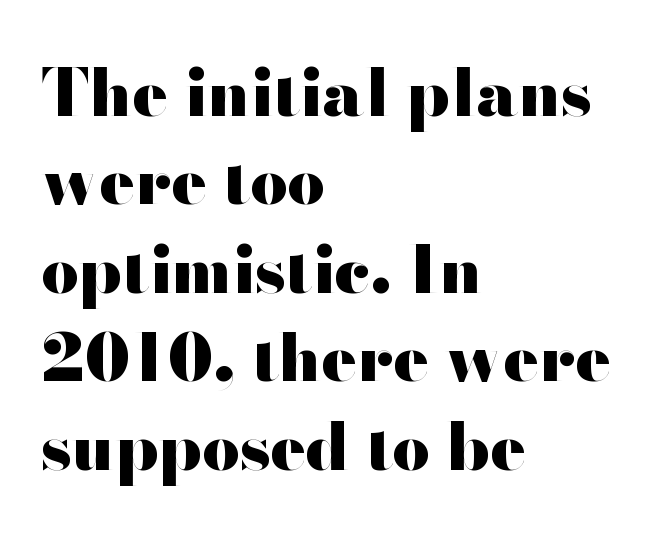
Q: Is the text bold? A: Yes.
Q: Is the text italic (slanted)? A: No, it is upright.
Q: Is the typeface a serif or a sans-serif typeface? A: Sans-serif.
Q: Is the text underlined? A: No.
Q: How is the paragraph aligned? A: Left-aligned.
Q: Is the spacing between letters normal or unusually wide? A: Normal.
Q: Is the spacing between lines tight, normal or loose? A: Normal.
Q: Width (condensed, normal, or wide)? A: Wide.
Q: Stroke contrast? A: High.
Q: x-height? A: Small.
Q: Monospaced? A: No.
